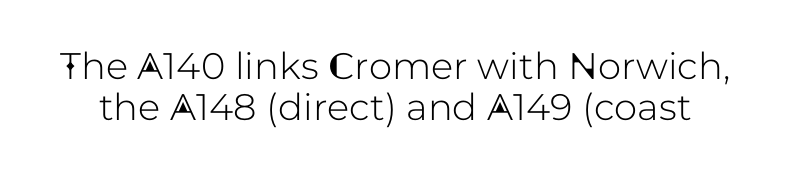
{"serif": "no", "italic": "no", "width": "normal", "stroke_contrast": "low", "x_height": "medium", "monospaced": "no", "underline": "no", "line_spacing": "tight", "line_spacing_ratio": 1.12, "letter_spacing": "normal", "letter_spacing_em": 0.0, "glyph_px": 37}
